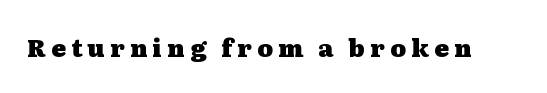
The image shows 24 px bold type, upright; set unusually wide letter spacing (+0.22 em), not underlined.
